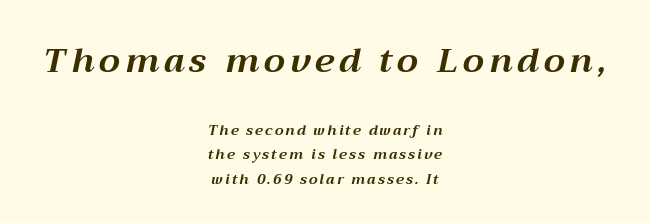
The image shows 34 px bold type, italic (leaning right); set centered, line spacing 1.75x, not underlined; the first (top) block is 2.43x larger; medium stroke contrast and a medium x-height.
